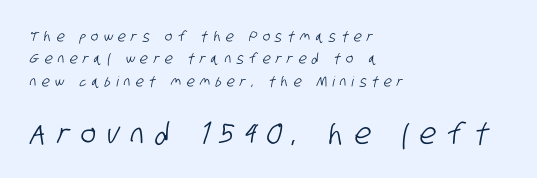
{"serif": "no", "width": "condensed", "stroke_contrast": "low", "x_height": "large", "monospaced": "no", "underline": "no", "align": "left", "line_spacing": "normal", "line_spacing_ratio": 1.59, "letter_spacing": "wide", "letter_spacing_em": 0.39, "larger_block": "second", "size_ratio": 2.07, "glyph_px": 29}
